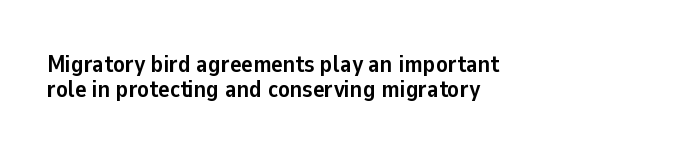
Q: Is the text bold? A: Yes.
Q: Is the text italic (slanted)? A: No, it is upright.
Q: Is the text underlined? A: No.
Q: How is the paragraph aligned? A: Left-aligned.
Q: Is the spacing between letters normal or unusually wide? A: Normal.
Q: Is the spacing between lines tight, normal or loose? A: Tight.
